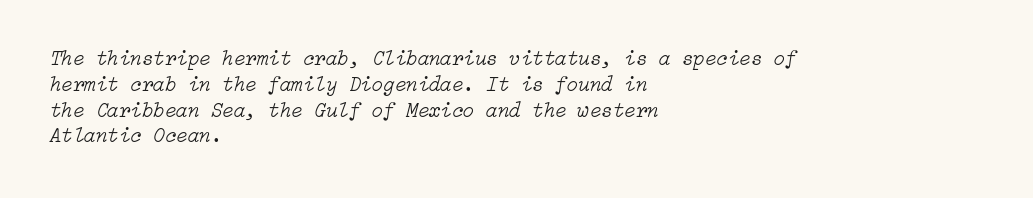
Q: Is the text bold? A: No.
Q: Is the text italic (slanted)? A: Yes, it leans right by about 15 degrees.
Q: Is the text underlined? A: No.
Q: How is the paragraph aligned? A: Left-aligned.
Q: Is the spacing between letters normal or unusually wide? A: Normal.
